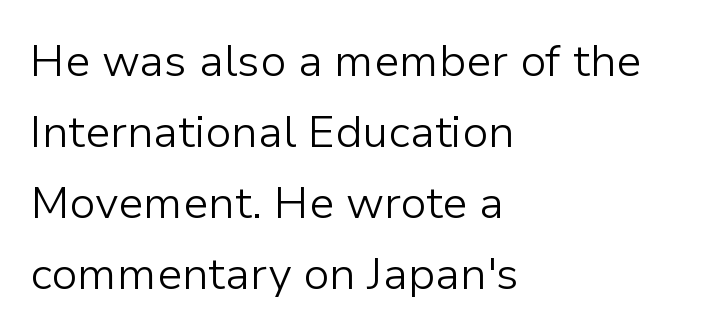
Serif or sans? Sans — the stroke terminals are bare. Honestly, the letter spacing is just normal — you wouldn't notice it. Character widths vary here, with narrow letters taking less room than wide ones. Nobody drew a line under any word here. The passage shown is not bold in any degree.
